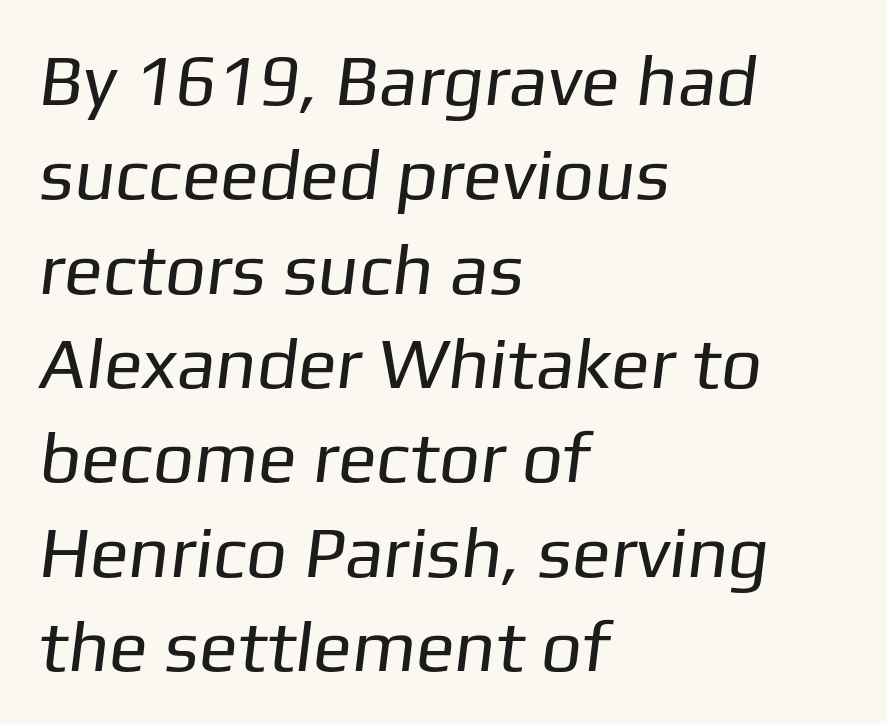
{"serif": "no", "bold": "no", "weight": "regular", "width": "normal", "stroke_contrast": "low", "x_height": "medium", "monospaced": "no", "underline": "no", "align": "left", "line_spacing": "normal", "line_spacing_ratio": 1.31, "letter_spacing": "normal", "letter_spacing_em": 0.0, "glyph_px": 72}
